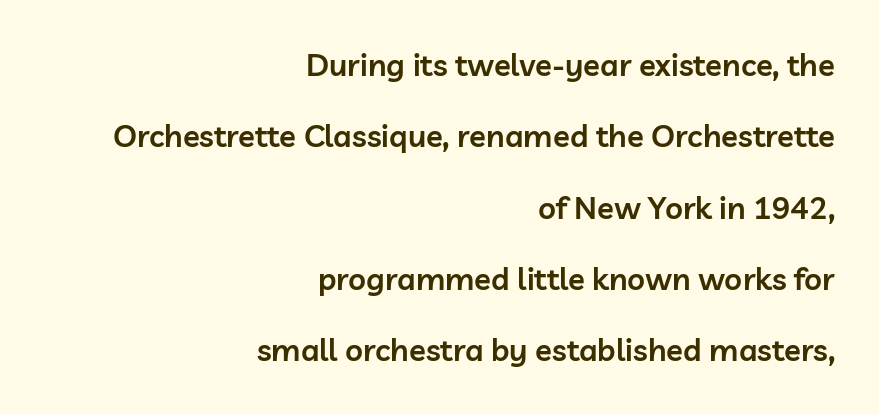
{"serif": "no", "italic": "no", "bold": "semi", "weight": "semibold", "width": "normal", "stroke_contrast": "low", "x_height": "medium", "monospaced": "no", "underline": "no", "align": "right", "line_spacing": "loose", "line_spacing_ratio": 2.3, "letter_spacing": "normal", "letter_spacing_em": 0.0, "glyph_px": 31}
